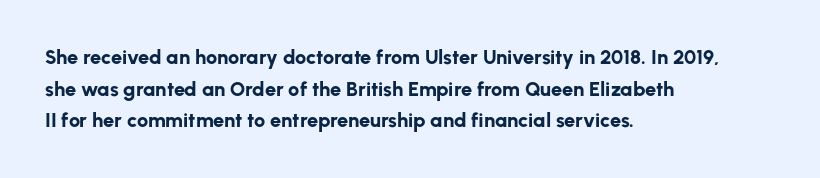
Q: Is the text bold? A: Yes.
Q: Is the text italic (slanted)? A: No, it is upright.
Q: Is the text underlined? A: No.
Q: How is the paragraph aligned? A: Left-aligned.
Q: Is the spacing between letters normal or unusually wide? A: Normal.
Q: Is the spacing between lines tight, normal or loose? A: Normal.
